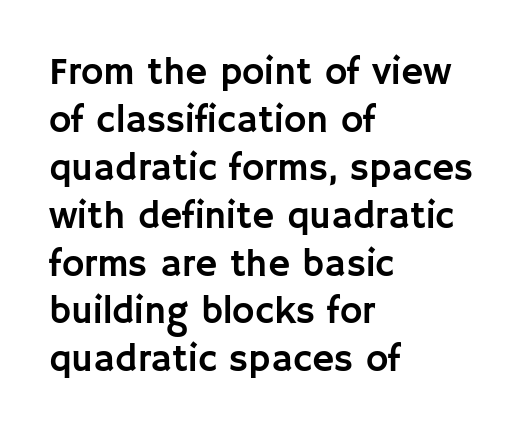
{"serif": "no", "italic": "no", "width": "normal", "stroke_contrast": "low", "x_height": "large", "monospaced": "no", "underline": "no", "align": "left", "line_spacing": "normal", "line_spacing_ratio": 1.26, "letter_spacing": "normal", "letter_spacing_em": 0.0, "glyph_px": 38}
